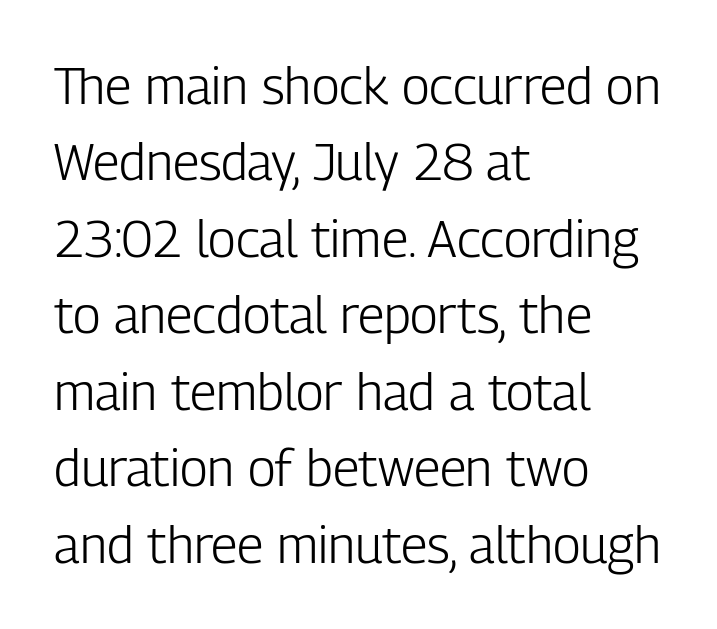
Q: Is the text bold? A: No.
Q: Is the text italic (slanted)? A: No, it is upright.
Q: Is the typeface a serif or a sans-serif typeface? A: Sans-serif.
Q: Is the text underlined? A: No.
Q: How is the paragraph aligned? A: Left-aligned.
Q: Is the spacing between letters normal or unusually wide? A: Normal.
Q: Is the spacing between lines tight, normal or loose? A: Normal.
Q: Width (condensed, normal, or wide)? A: Condensed.
Q: Stroke contrast? A: Low.
Q: x-height? A: Medium.
Q: Monospaced? A: No.
